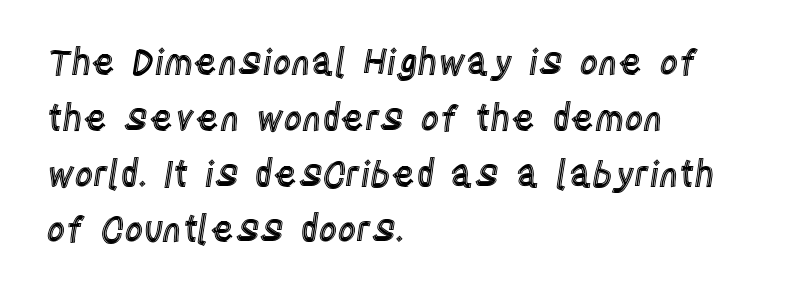
The image shows 36 px condensed type; set left-aligned, normal line spacing (1.55x), normal letter spacing, not underlined; a large x-height.
